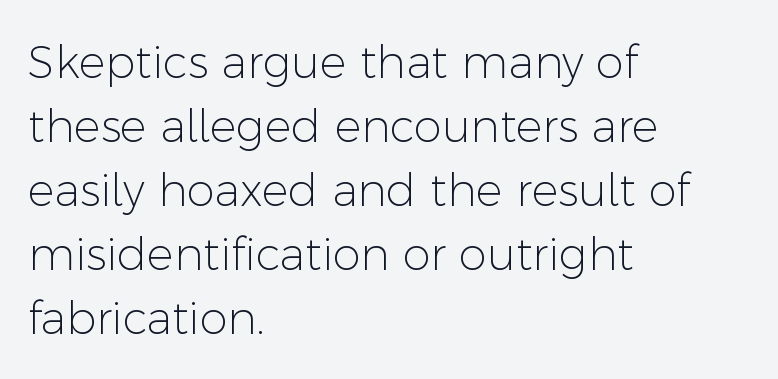
Nope, not italic — everything's standing straight. The designer left line spacing at the default. Glance below the letters and you will spot only blank space. Does extra space separate the letters? No, they use regular spacing.
